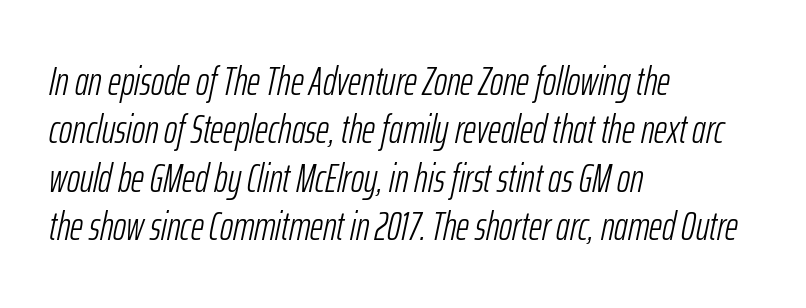
The image shows 40 px light, condensed type, italic (leaning right); set left-aligned, line spacing 1.21x, normal letter spacing, not underlined; low stroke contrast and a medium x-height.
